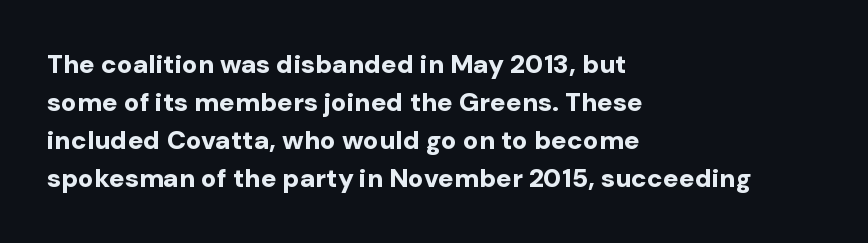
Q: Is the text bold? A: Yes.
Q: Is the text italic (slanted)? A: No, it is upright.
Q: Is the text underlined? A: No.
Q: How is the paragraph aligned? A: Left-aligned.
Q: Is the spacing between letters normal or unusually wide? A: Normal.
Q: Is the spacing between lines tight, normal or loose? A: Normal.
